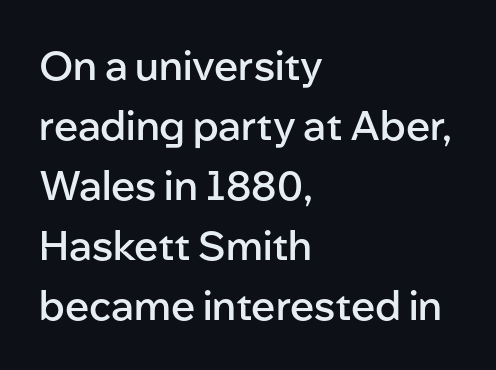
Q: Is the text bold? A: Semi-bold.
Q: Is the text italic (slanted)? A: No, it is upright.
Q: Is the typeface a serif or a sans-serif typeface? A: Sans-serif.
Q: Is the text underlined? A: No.
Q: How is the paragraph aligned? A: Left-aligned.
Q: Is the spacing between letters normal or unusually wide? A: Normal.
Q: Is the spacing between lines tight, normal or loose? A: Normal.
Q: Width (condensed, normal, or wide)? A: Normal.
Q: Stroke contrast? A: Low.
Q: x-height? A: Medium.
Q: Monospaced? A: No.
